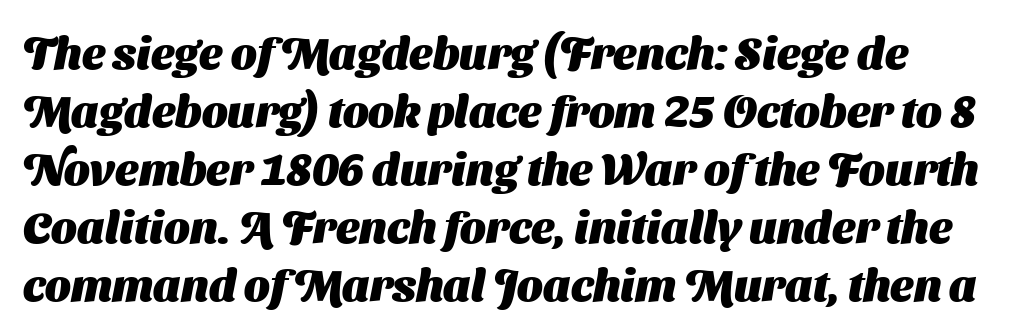
{"serif": "no", "bold": "yes", "weight": "heavy", "width": "normal", "stroke_contrast": "medium", "x_height": "medium", "monospaced": "no", "underline": "no", "line_spacing": "normal", "line_spacing_ratio": 1.29, "letter_spacing": "normal", "letter_spacing_em": 0.0, "glyph_px": 45}
